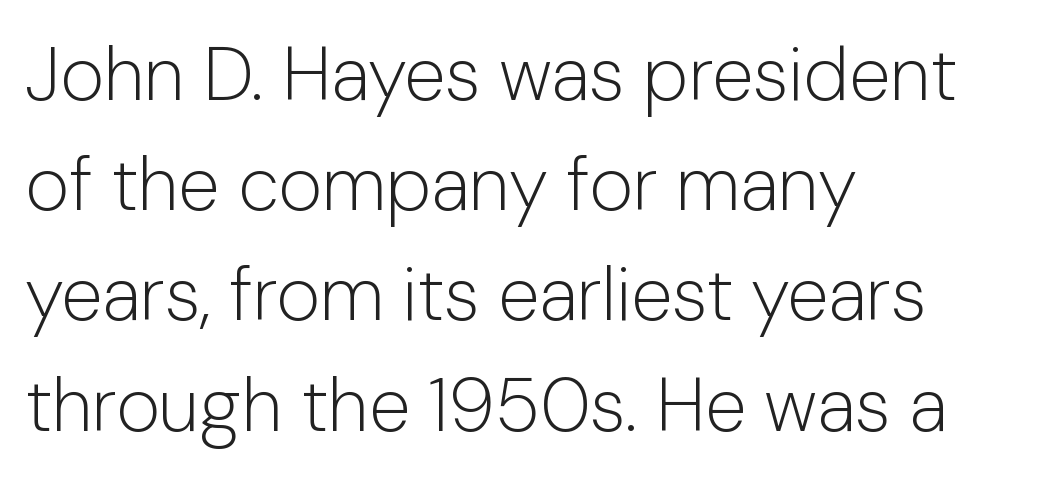
Notice how descenders clear the ascenders below comfortably — that's standard leading. Horizontal alignment here is leftward, the default for most running prose. The horizontal fit of the characters is conventional and even. Nothing sits at the stroke ends, so this counts as sans-serif. The strip under each line holds only bare page. This is roman type, the default non-slanted kind.
